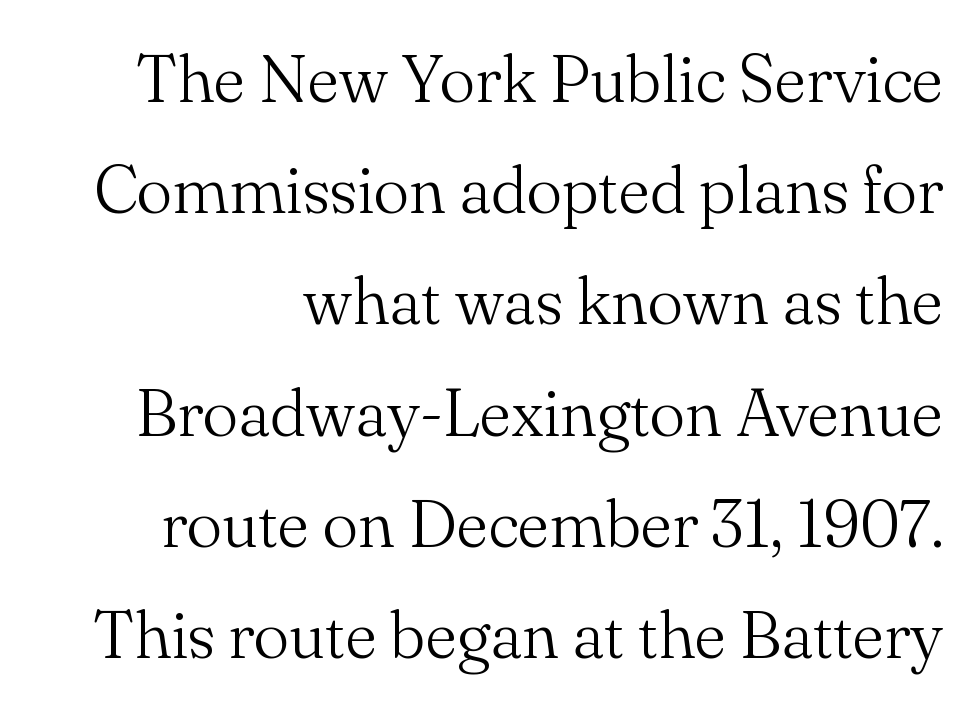
{"serif": "yes", "italic": "no", "bold": "no", "weight": "light", "width": "normal", "stroke_contrast": "medium", "x_height": "small", "monospaced": "no", "underline": "no", "line_spacing": "normal", "line_spacing_ratio": 1.66, "letter_spacing": "normal", "letter_spacing_em": 0.0, "glyph_px": 67}
